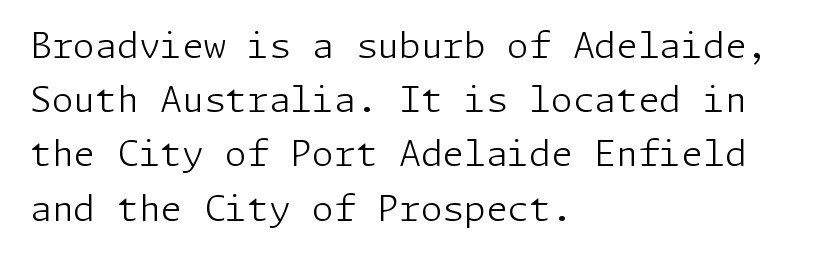
The typeface chosen for these lines omits serifs. The cut favours lightness, reaching ordinary text weight at its darkest. This is roman type, the default non-slanted kind. The space beneath each line is pristine and unruled. A classic flush-left, rag-right setting is used for this passage. Nobody touched the tracking dial on this one.
